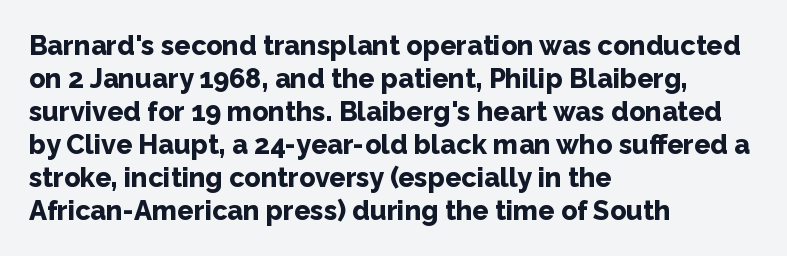
Q: Is the text bold? A: Yes.
Q: Is the text italic (slanted)? A: No, it is upright.
Q: Is the text underlined? A: No.
Q: How is the paragraph aligned? A: Left-aligned.
Q: Is the spacing between letters normal or unusually wide? A: Normal.
